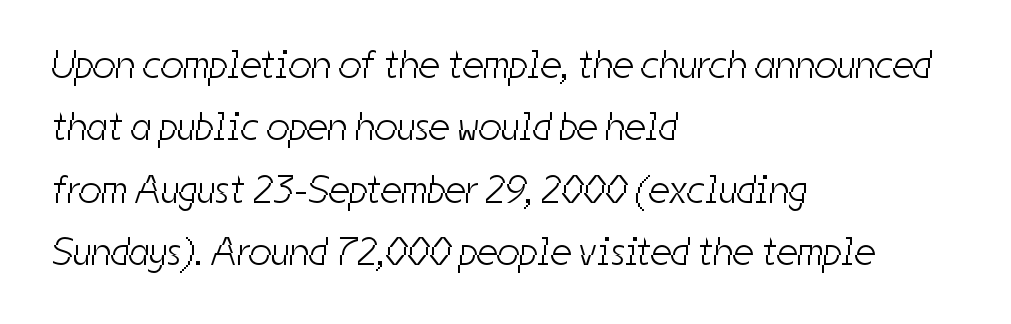
The image shows 40 px light, condensed sans-serif type; set left-aligned, normal line spacing (1.56x), normal letter spacing, not underlined; low stroke contrast and a medium x-height.
